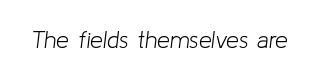
Q: Is the text bold? A: No.
Q: Is the text italic (slanted)? A: Yes, it leans right by about 8 degrees.
Q: Is the text underlined? A: No.
Q: Is the spacing between letters normal or unusually wide? A: Normal.
